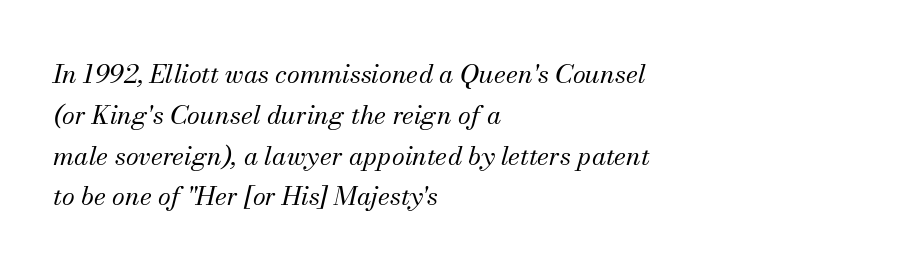
{"italic": "yes", "lean": "right", "slant_degrees": 13, "bold": "no", "underline": "no", "align": "left", "line_spacing": "normal", "line_spacing_ratio": 1.57, "letter_spacing": "normal", "letter_spacing_em": 0.0, "glyph_px": 26}
